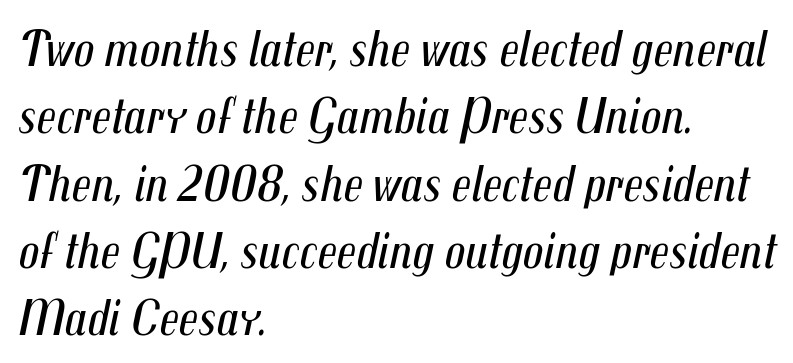
The image shows 51 px regular-weight, condensed type, italic (leaning right); set left-aligned, normal line spacing (1.32x), normal letter spacing, not underlined; medium stroke contrast and a medium x-height.
